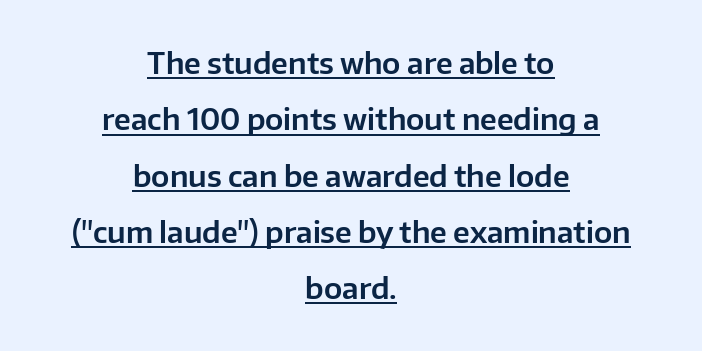
Q: Is the text italic (slanted)? A: No, it is upright.
Q: Is the typeface a serif or a sans-serif typeface? A: Sans-serif.
Q: Is the text underlined? A: Yes.
Q: How is the paragraph aligned? A: Centered.
Q: Is the spacing between letters normal or unusually wide? A: Normal.
Q: Is the spacing between lines tight, normal or loose? A: Loose.
Q: Width (condensed, normal, or wide)? A: Normal.
Q: Stroke contrast? A: Low.
Q: x-height? A: Medium.
Q: Monospaced? A: No.
